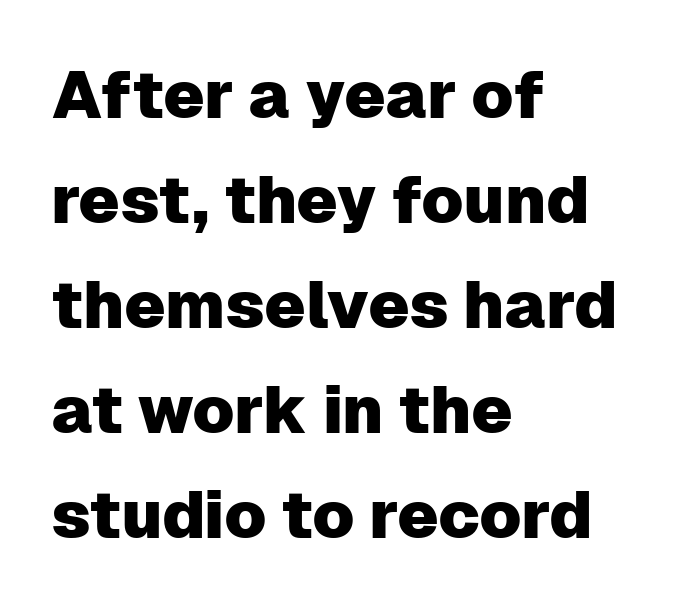
The image shows 66 px sans-serif type, upright; set left-aligned, normal line spacing (1.59x), normal letter spacing, not underlined; low stroke contrast and a medium x-height.
